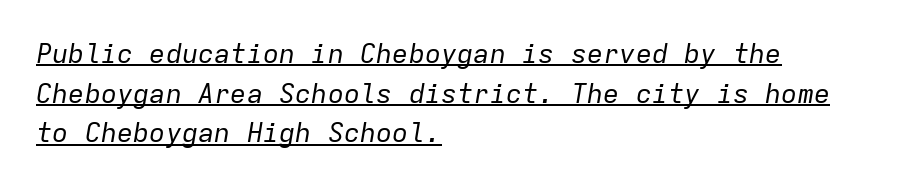
Does extra space separate the letters? No, they use regular spacing. Reading down the column, the eye jumps a familiar distance to each next line. The specimen reads as italic at a glance. Bold? No — there's no thickening of the strokes. A student would call this left alignment; a typographer would say flush left, rag right.
